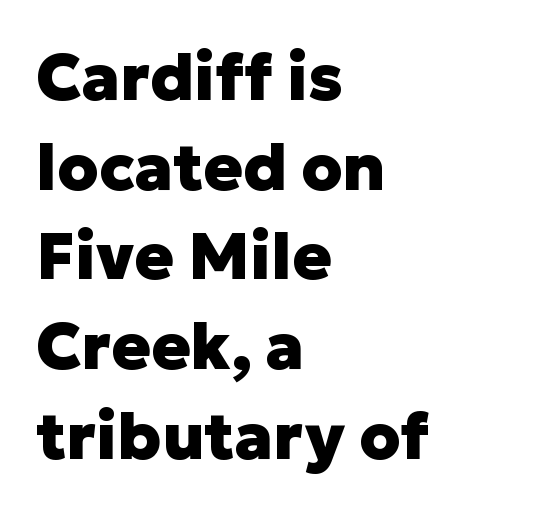
{"serif": "no", "italic": "no", "bold": "yes", "weight": "heavy", "width": "normal", "stroke_contrast": "low", "x_height": "medium", "monospaced": "no", "underline": "no", "align": "left", "line_spacing": "normal", "line_spacing_ratio": 1.38, "letter_spacing": "normal", "letter_spacing_em": 0.0, "glyph_px": 65}
